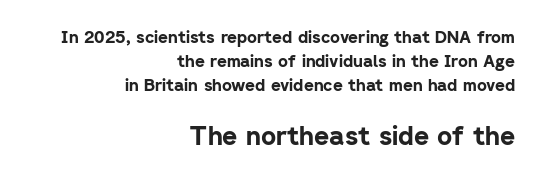
The image shows 26 px bold type, upright; set right-aligned, normal line spacing (1.4x), normal letter spacing, not underlined; the second (bottom) block is 1.53x larger.
